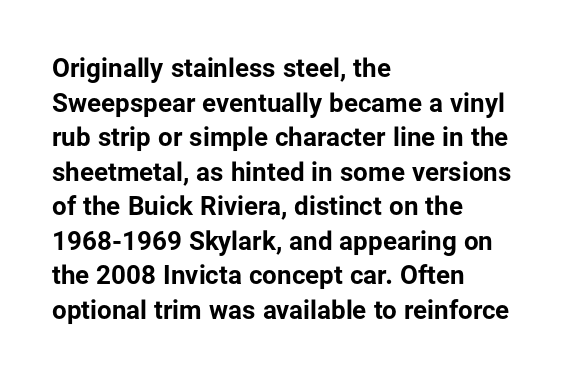
{"italic": "no", "bold": "yes", "underline": "no", "align": "left", "line_spacing": "normal", "line_spacing_ratio": 1.33, "letter_spacing": "normal", "letter_spacing_em": 0.0, "glyph_px": 26}
